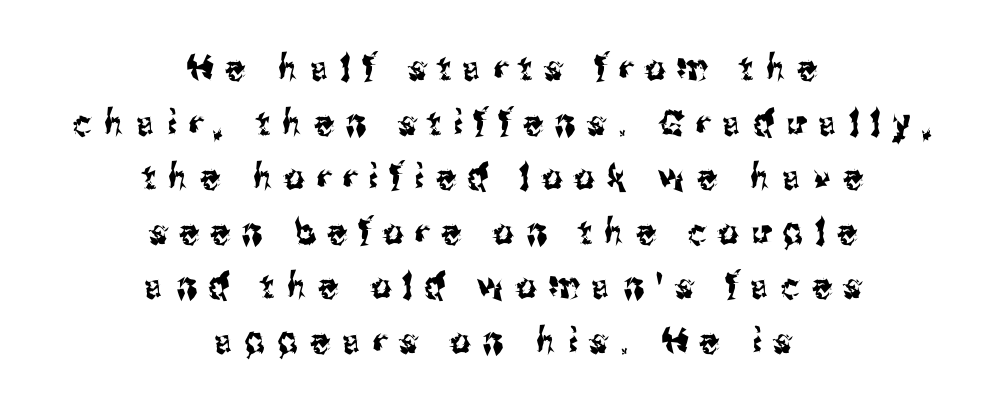
Q: Is the text italic (slanted)? A: No, it is upright.
Q: Is the typeface a serif or a sans-serif typeface? A: Sans-serif.
Q: Is the text underlined? A: No.
Q: How is the paragraph aligned? A: Centered.
Q: Is the spacing between letters normal or unusually wide? A: Unusually wide.
Q: Is the spacing between lines tight, normal or loose? A: Normal.
Q: Width (condensed, normal, or wide)? A: Condensed.
Q: Stroke contrast? A: Medium.
Q: x-height? A: Medium.
Q: Monospaced? A: No.
